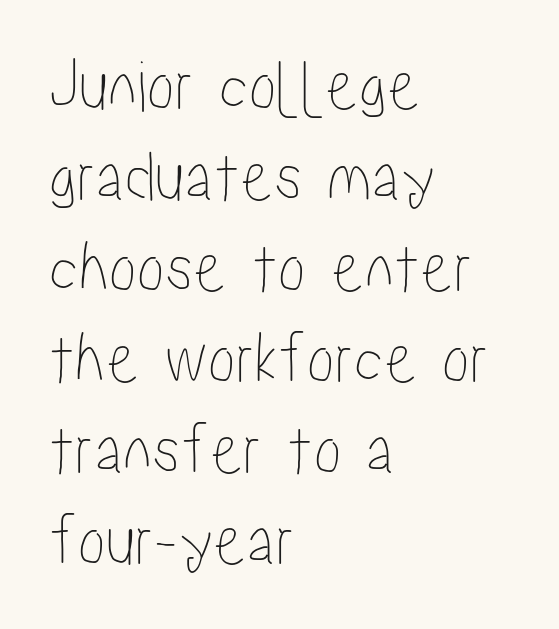
The image shows 74 px condensed type, upright; set left-aligned, line spacing 1.23x, normal letter spacing, not underlined; low stroke contrast and a medium x-height.
